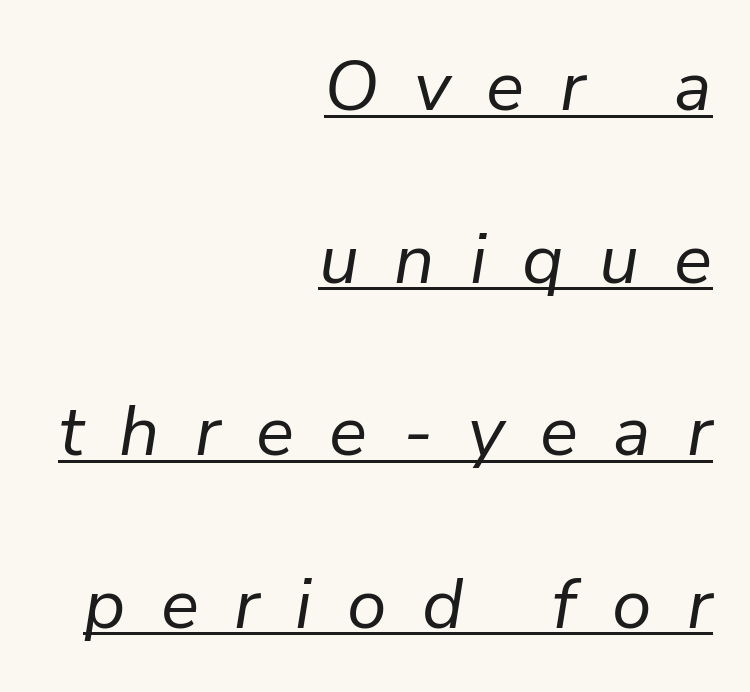
This sample has the flowing, uneven cadence of proportional lettering. Each line of the rendering has a horizontal stroke beneath the glyphs. The text carries the slant typical of an italic or oblique font. A typesetter would call this heavily tracked-out type. You could fit nearly another row in the gap between these rows. Line endings align vertically; line beginnings do not.
